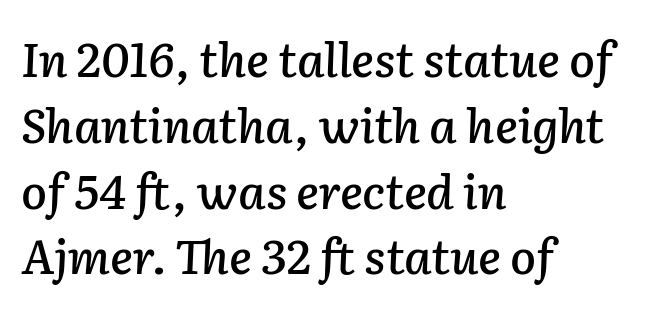
The image shows 47 px text type, italic (leaning right); set left-aligned, normal line spacing (1.4x), normal letter spacing, not underlined; low stroke contrast and a medium x-height.
